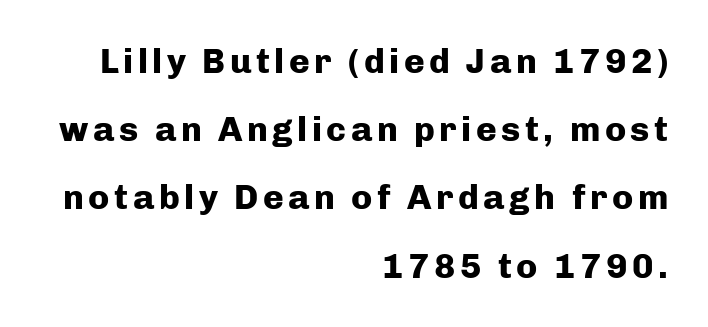
The words here are not underlined. The strokes are fattened all the way to bold. These lines stack with their right ends in a neat column. Character widths vary here, with narrow letters taking less room than wide ones. Ascenders rise straight up at ninety degrees.
